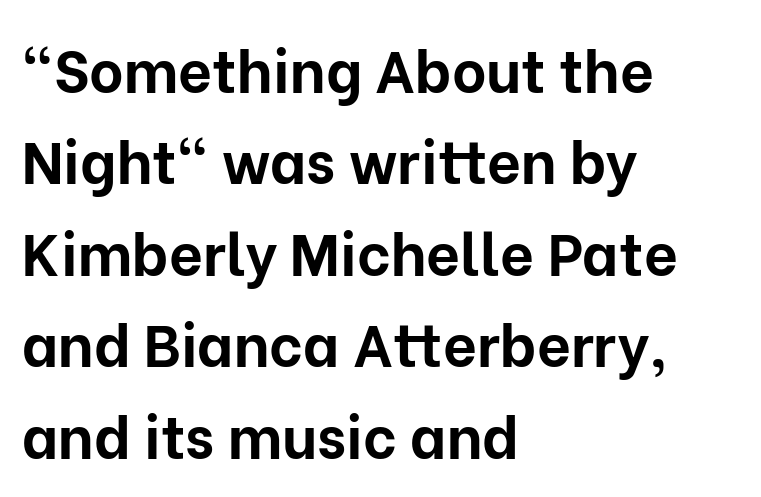
Q: Is the text bold? A: Yes.
Q: Is the text italic (slanted)? A: No, it is upright.
Q: Is the typeface a serif or a sans-serif typeface? A: Sans-serif.
Q: Is the text underlined? A: No.
Q: How is the paragraph aligned? A: Left-aligned.
Q: Is the spacing between letters normal or unusually wide? A: Normal.
Q: Is the spacing between lines tight, normal or loose? A: Normal.
Q: Width (condensed, normal, or wide)? A: Normal.
Q: Stroke contrast? A: Low.
Q: x-height? A: Medium.
Q: Monospaced? A: No.
